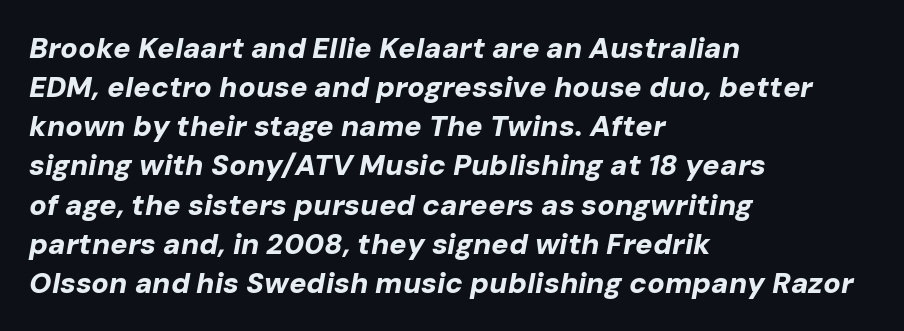
Q: Is the text bold? A: Yes.
Q: Is the text italic (slanted)? A: Yes, it leans right by about 10 degrees.
Q: Is the text underlined? A: No.
Q: How is the paragraph aligned? A: Left-aligned.
Q: Is the spacing between letters normal or unusually wide? A: Normal.
Q: Is the spacing between lines tight, normal or loose? A: Normal.
Q: Width (condensed, normal, or wide)? A: Normal.
Q: Stroke contrast? A: Low.
Q: x-height? A: Medium.
Q: Monospaced? A: No.
